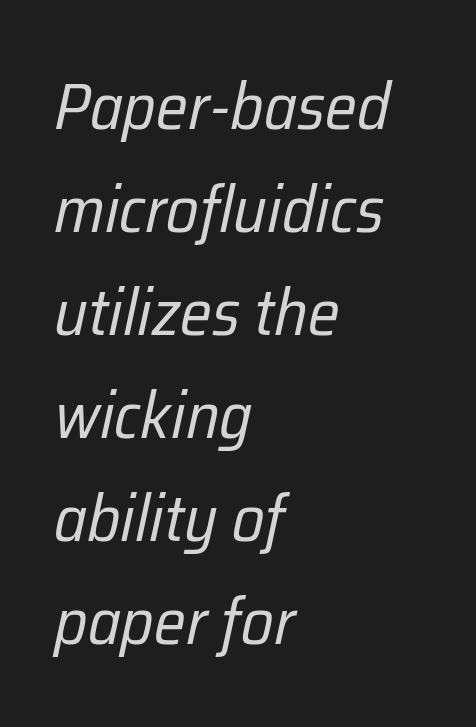
{"italic": "yes", "lean": "right", "slant_degrees": 12, "bold": "no", "weight": "regular", "width": "condensed", "stroke_contrast": "low", "x_height": "medium", "monospaced": "no", "underline": "no", "align": "left", "line_spacing": "normal", "line_spacing_ratio": 1.56, "letter_spacing": "normal", "letter_spacing_em": 0.0, "glyph_px": 66}
